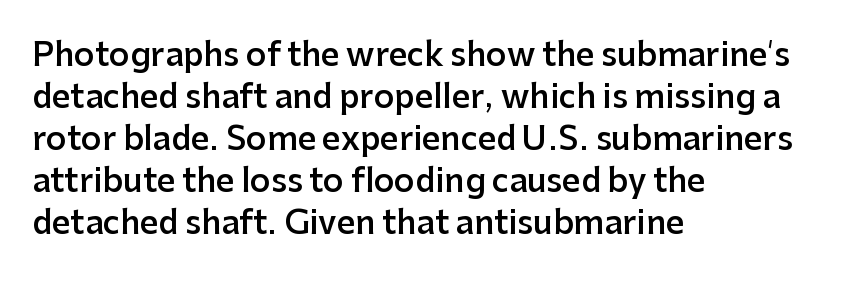
Underline: absent. Unlike italic type, these characters show no tilt at all. The passage shown has conventional tracking throughout. Is there much room between lines? A standard amount, neither cramped nor airy.
